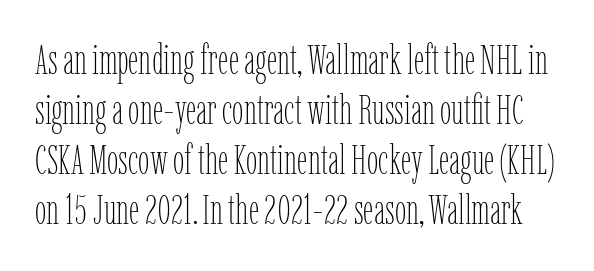
Students, note that the glyphs here touch the page at normal intervals. Bold? No — there's no thickening of the strokes. Each row of text sits above clean, open space. Character widths vary here, with narrow letters taking less room than wide ones. The lettering stays uniformly vertical, giving the passage a roman look.
